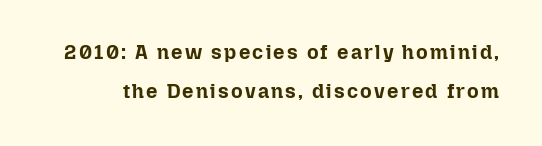
Q: Is the text bold? A: Yes.
Q: Is the text italic (slanted)? A: No, it is upright.
Q: Is the text underlined? A: No.
Q: Is the spacing between lines tight, normal or loose? A: Loose.
